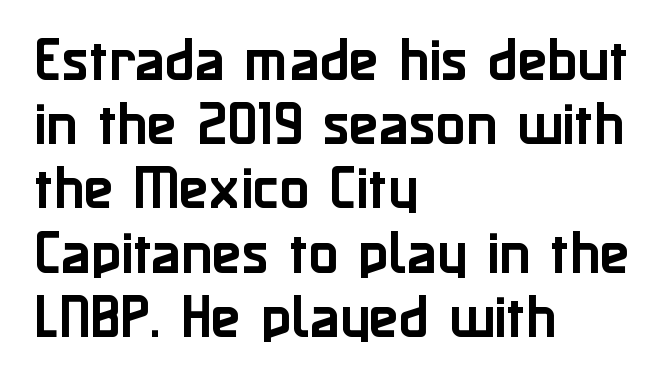
Q: Is the text italic (slanted)? A: No, it is upright.
Q: Is the typeface a serif or a sans-serif typeface? A: Sans-serif.
Q: Is the text underlined? A: No.
Q: How is the paragraph aligned? A: Left-aligned.
Q: Is the spacing between letters normal or unusually wide? A: Normal.
Q: Is the spacing between lines tight, normal or loose? A: Normal.
Q: Width (condensed, normal, or wide)? A: Normal.
Q: Stroke contrast? A: Low.
Q: x-height? A: Medium.
Q: Monospaced? A: No.
